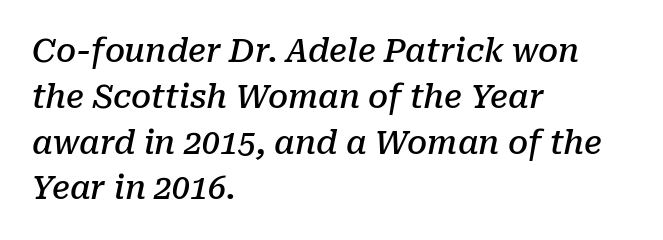
The image shows 32 px semibold serif type, italic (leaning right); set left-aligned, normal line spacing (1.43x), normal letter spacing, not underlined; low stroke contrast and a medium x-height.
